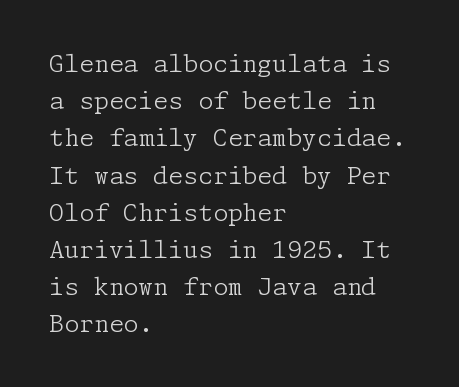
Q: Is the text bold? A: No.
Q: Is the text italic (slanted)? A: No, it is upright.
Q: Is the text underlined? A: No.
Q: How is the paragraph aligned? A: Left-aligned.
Q: Is the spacing between letters normal or unusually wide? A: Normal.
Q: Is the spacing between lines tight, normal or loose? A: Normal.
